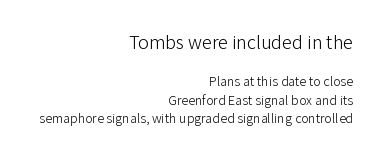
Q: Is the text bold? A: No.
Q: Is the text italic (slanted)? A: No, it is upright.
Q: Is the text underlined? A: No.
Q: How is the paragraph aligned? A: Right-aligned.
Q: Is the spacing between letters normal or unusually wide? A: Normal.
Q: Is the spacing between lines tight, normal or loose? A: Normal.
Q: Which block of text is set in a larger size, the first (top) or the second (bottom)? A: The first (top) one.
